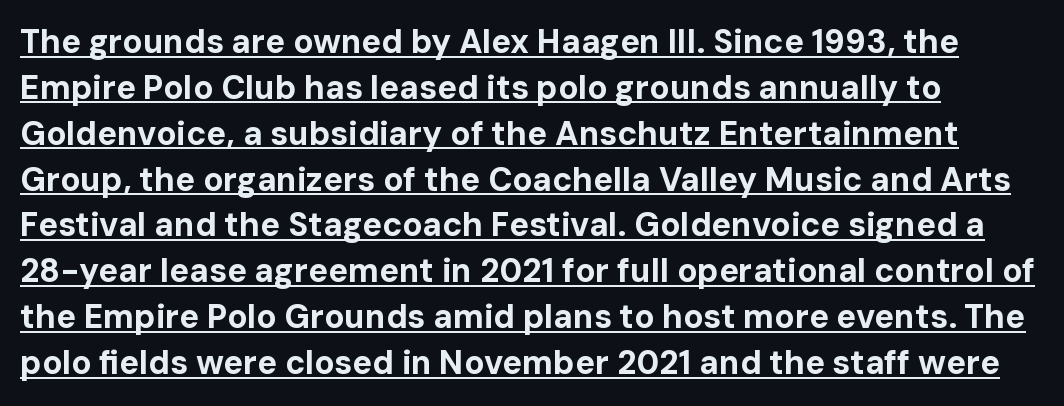
The image shows 33 px bold sans-serif type, upright; set left-aligned, normal line spacing (1.39x), normal letter spacing, underlined; low stroke contrast and a medium x-height.
